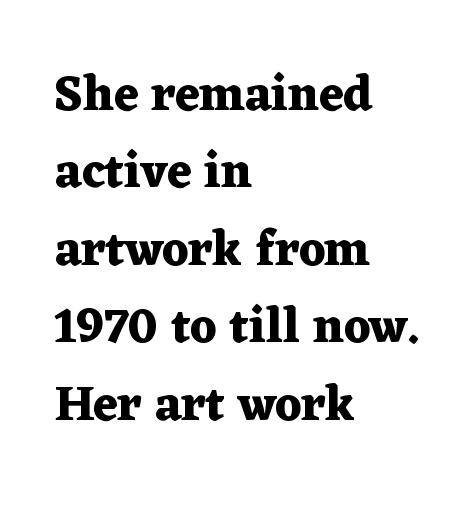
What weight is shown? A full bold with thick strokes. Vertically, the passage feels balanced, rows spaced as you'd expect. Each word holds together tightly as a unit, with standard inter-letter gaps. Layout note: lines flush left. Descenders hang freely into open space. Is this a sans? No — the strokes have serifs.
